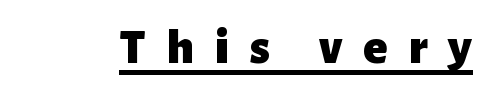
Think of a printed novel: that variable character pitch is what you see here. The typeface chosen for these lines omits serifs. Upright lettering throughout. Inter-character spacing is expanded well beyond the font's built-in metrics. The glyphs have the mass of a bold cut. The sample's only ornament is a line tracing under the words.
